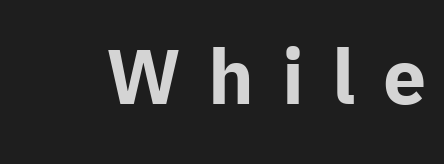
{"serif": "no", "italic": "no", "bold": "yes", "weight": "bold", "width": "normal", "stroke_contrast": "low", "x_height": "medium", "monospaced": "no", "underline": "no", "letter_spacing": "wide", "letter_spacing_em": 0.36, "glyph_px": 77}
